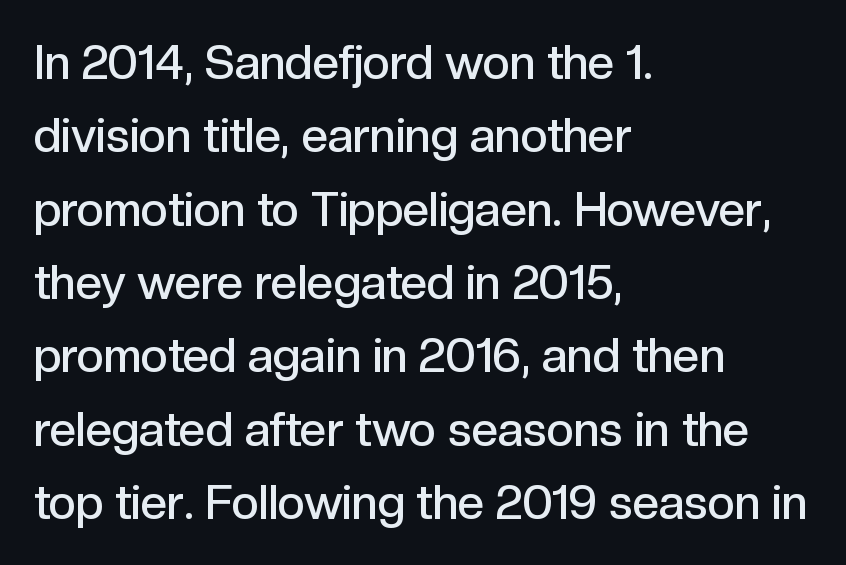
A sans-serif font was chosen for this passage. Posture: straight, roman, zero tilt. Leading: standard. A student would call this left alignment; a typographer would say flush left, rag right. Weight: semibold (demi). Check the space under the baseline: it is left empty.
